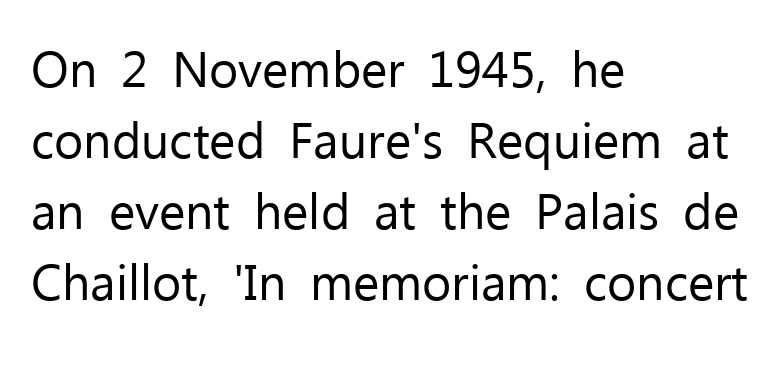
Bold? No — there's no thickening of the strokes. The font family rendered here belongs to the sans-serif group. The setting favours the left margin, as ordinary paragraphs usually do. This is roman type, the default non-slanted kind. Is there much room between lines? A standard amount, neither cramped nor airy. Short note: letters normally spaced.
